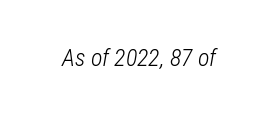
The image shows 24 px text type, italic (leaning right); set normal letter spacing, not underlined.
